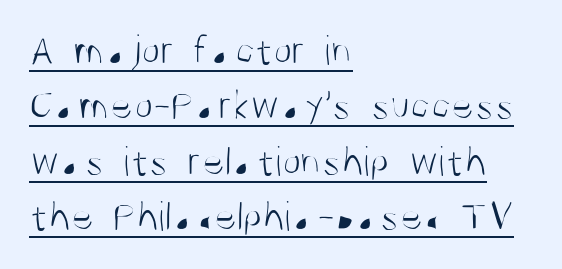
{"serif": "no", "italic": "no", "bold": "no", "weight": "light", "width": "condensed", "stroke_contrast": "medium", "x_height": "large", "monospaced": "no", "underline": "yes", "align": "left", "line_spacing": "normal", "line_spacing_ratio": 1.29, "letter_spacing": "normal", "letter_spacing_em": 0.0, "glyph_px": 43}
